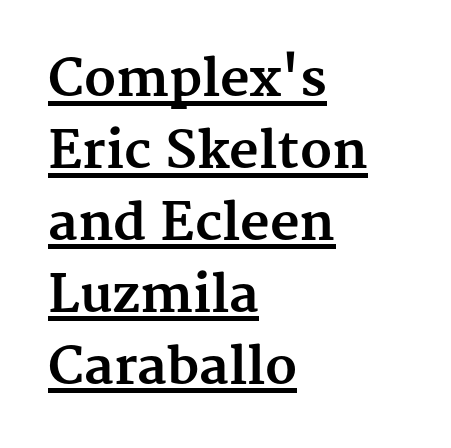
Q: Is the text bold? A: Yes.
Q: Is the text italic (slanted)? A: No, it is upright.
Q: Is the typeface a serif or a sans-serif typeface? A: Serif.
Q: Is the text underlined? A: Yes.
Q: How is the paragraph aligned? A: Left-aligned.
Q: Is the spacing between letters normal or unusually wide? A: Normal.
Q: Is the spacing between lines tight, normal or loose? A: Normal.
Q: Width (condensed, normal, or wide)? A: Normal.
Q: Stroke contrast? A: Medium.
Q: x-height? A: Medium.
Q: Monospaced? A: No.
